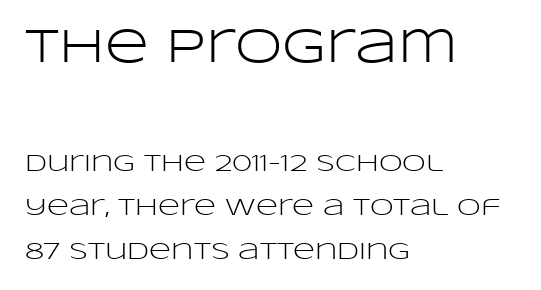
The image shows 48 px light, wide sans-serif type, upright; set left-aligned, line spacing 1.84x, normal letter spacing, not underlined; the first (top) block is 2.0x larger; low stroke contrast and a large x-height.
